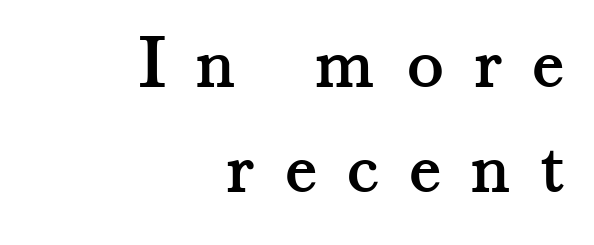
{"serif": "yes", "italic": "no", "width": "normal", "stroke_contrast": "medium", "x_height": "small", "monospaced": "no", "underline": "no", "align": "right", "line_spacing": "normal", "line_spacing_ratio": 1.37, "letter_spacing": "wide", "letter_spacing_em": 0.39, "glyph_px": 77}
